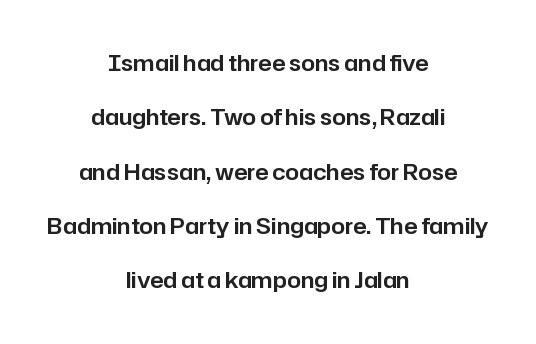
{"italic": "no", "underline": "no", "align": "center", "line_spacing": "loose", "line_spacing_ratio": 2.47, "letter_spacing": "normal", "letter_spacing_em": 0.0, "glyph_px": 22}
